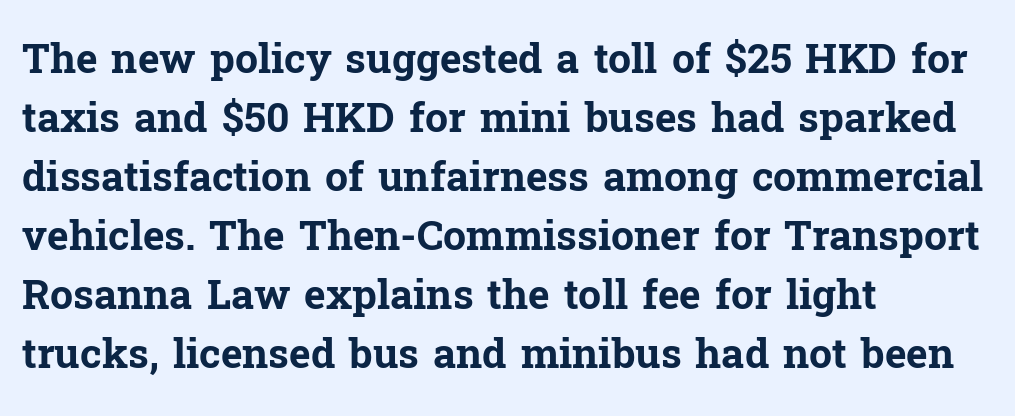
The image shows 41 px bold serif type, upright; set left-aligned, normal line spacing (1.44x), normal letter spacing, not underlined; low stroke contrast and a medium x-height.
